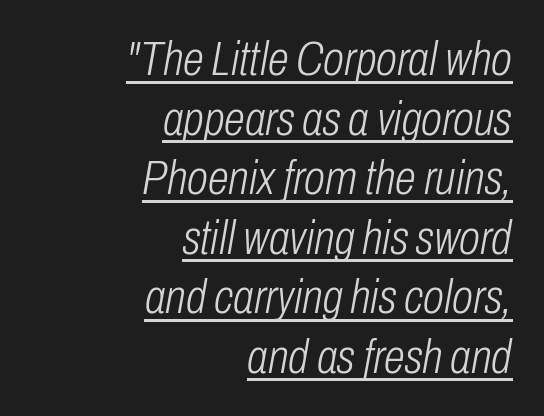
The image shows 48 px light, condensed type, italic (leaning right); set right-aligned, line spacing 1.24x, normal letter spacing, underlined; low stroke contrast and a medium x-height.
